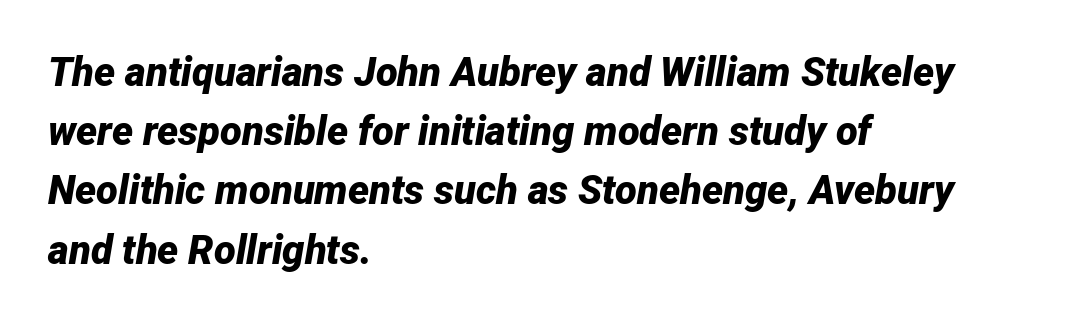
Q: Is the text bold? A: Yes.
Q: Is the text italic (slanted)? A: Yes, it leans right by about 12 degrees.
Q: Is the text underlined? A: No.
Q: How is the paragraph aligned? A: Left-aligned.
Q: Is the spacing between letters normal or unusually wide? A: Normal.
Q: Is the spacing between lines tight, normal or loose? A: Normal.
Q: Width (condensed, normal, or wide)? A: Normal.
Q: Stroke contrast? A: Low.
Q: x-height? A: Medium.
Q: Monospaced? A: No.
